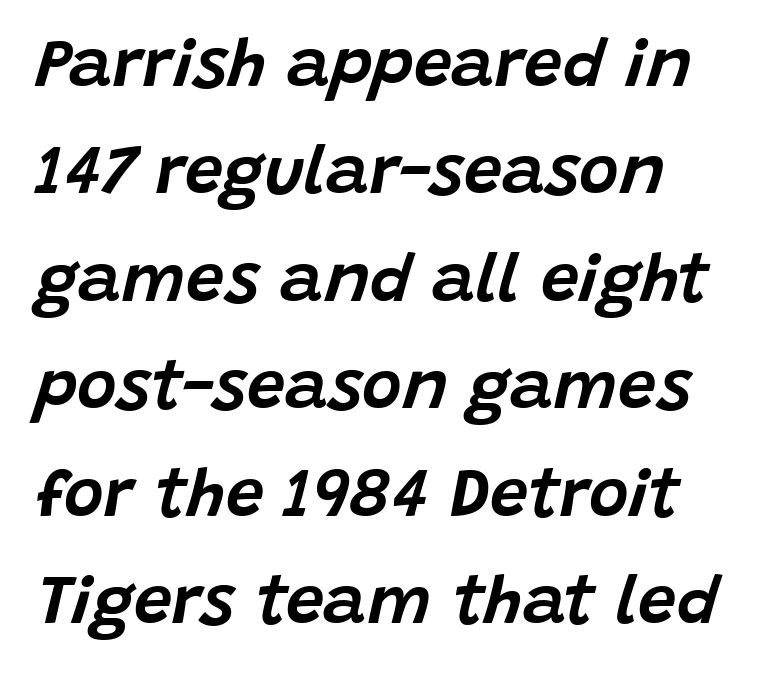
The letters are slanted; this is an italic face. This sample is left-justified, so line endings fall wherever the words run out. The line-height multiplier appears to be the usual default. A typesetter would call this zero additional tracking. Nobody drew a line under any word here.
